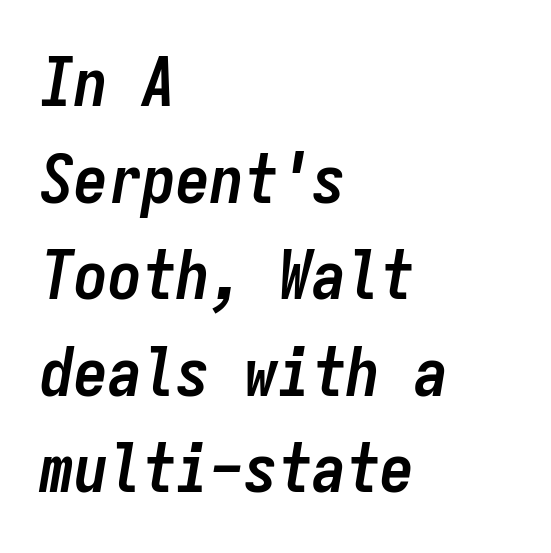
{"italic": "yes", "lean": "right", "slant_degrees": 9, "bold": "yes", "weight": "semibold", "width": "condensed", "stroke_contrast": "low", "x_height": "medium", "monospaced": "yes", "underline": "no", "align": "left", "line_spacing": "normal", "line_spacing_ratio": 1.42, "letter_spacing": "normal", "letter_spacing_em": 0.0, "glyph_px": 68}
